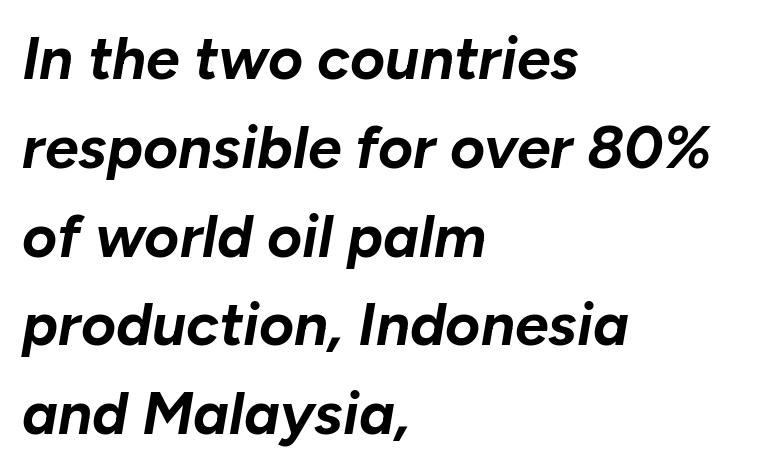
The image shows 60 px bold type, italic (leaning right); set left-aligned, normal line spacing (1.48x), normal letter spacing, not underlined; low stroke contrast and a medium x-height.
